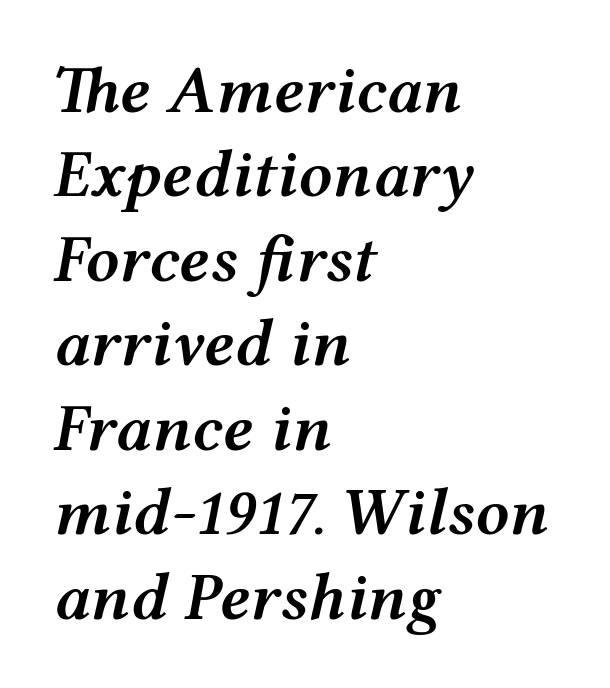
The image shows 67 px semibold, wide type, italic (leaning right); set left-aligned, normal line spacing (1.26x), normal letter spacing, not underlined; medium stroke contrast and a medium x-height.
